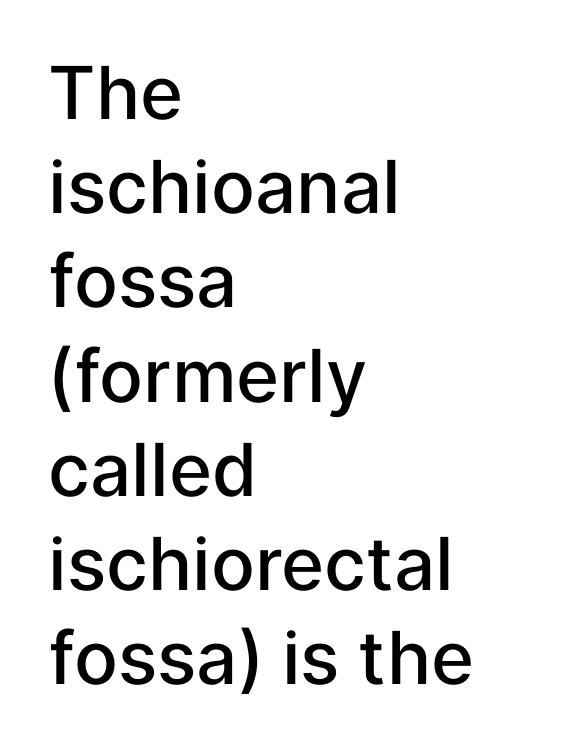
{"serif": "no", "italic": "no", "bold": "semi", "weight": "semibold", "width": "normal", "stroke_contrast": "low", "x_height": "medium", "monospaced": "no", "underline": "no", "align": "left", "line_spacing": "normal", "line_spacing_ratio": 1.29, "letter_spacing": "normal", "letter_spacing_em": 0.0, "glyph_px": 73}
